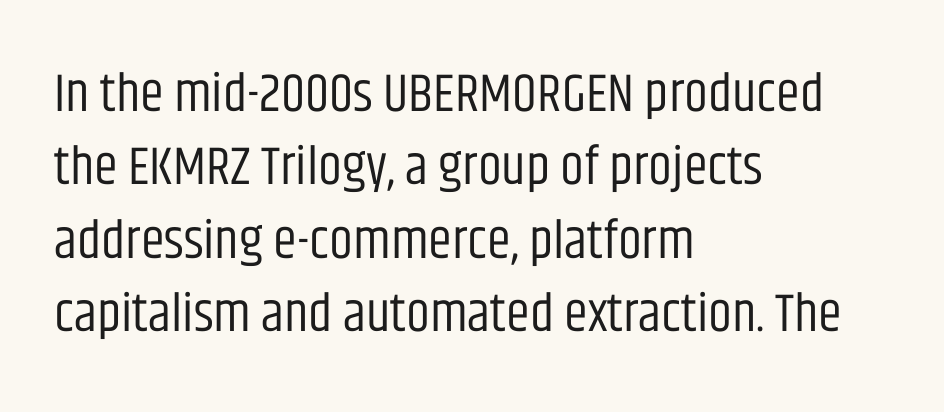
Q: Is the text bold? A: No.
Q: Is the text italic (slanted)? A: No, it is upright.
Q: Is the typeface a serif or a sans-serif typeface? A: Sans-serif.
Q: Is the text underlined? A: No.
Q: How is the paragraph aligned? A: Left-aligned.
Q: Is the spacing between letters normal or unusually wide? A: Normal.
Q: Is the spacing between lines tight, normal or loose? A: Normal.
Q: Width (condensed, normal, or wide)? A: Condensed.
Q: Stroke contrast? A: Low.
Q: x-height? A: Large.
Q: Monospaced? A: No.
